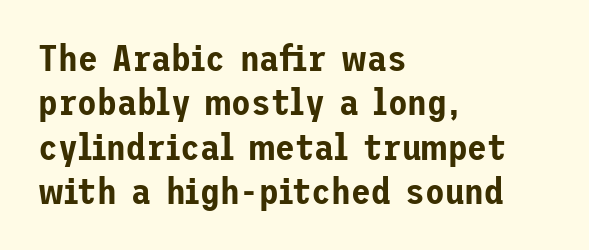
{"serif": "no", "italic": "no", "width": "normal", "stroke_contrast": "low", "x_height": "medium", "underline": "no", "align": "left", "line_spacing_ratio": 1.23, "letter_spacing": "normal", "letter_spacing_em": 0.0, "glyph_px": 36}
